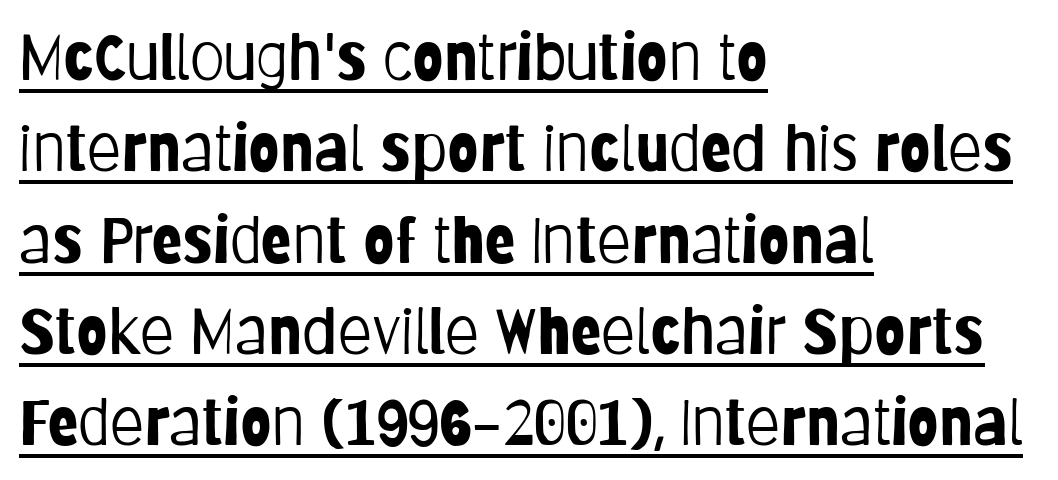
{"serif": "no", "italic": "no", "bold": "no", "weight": "light", "width": "condensed", "stroke_contrast": "low", "x_height": "large", "monospaced": "no", "underline": "yes", "align": "left", "line_spacing": "normal", "line_spacing_ratio": 1.45, "letter_spacing": "normal", "letter_spacing_em": 0.0, "glyph_px": 63}
